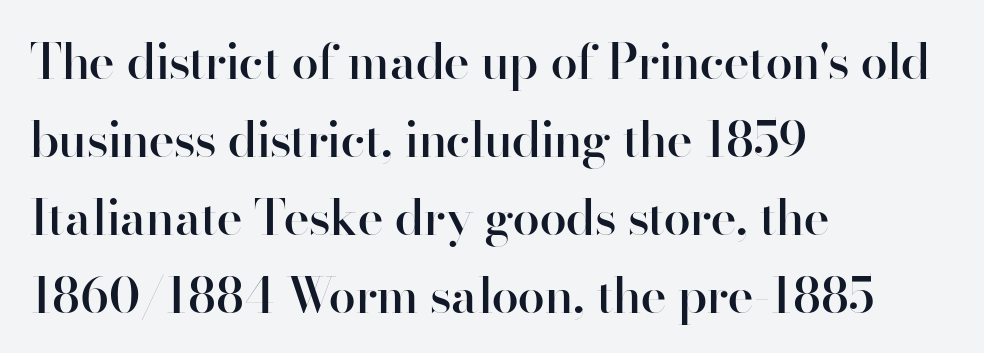
{"serif": "no", "italic": "no", "bold": "semi", "weight": "semibold", "width": "normal", "stroke_contrast": "high", "x_height": "small", "monospaced": "no", "underline": "no", "align": "left", "line_spacing": "normal", "line_spacing_ratio": 1.59, "letter_spacing": "normal", "letter_spacing_em": 0.0, "glyph_px": 49}
